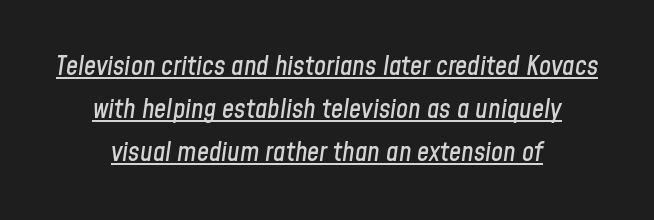
Q: Is the text italic (slanted)? A: Yes, it leans right by about 8 degrees.
Q: Is the text underlined? A: Yes.
Q: How is the paragraph aligned? A: Centered.
Q: Is the spacing between letters normal or unusually wide? A: Normal.
Q: Is the spacing between lines tight, normal or loose? A: Normal.
